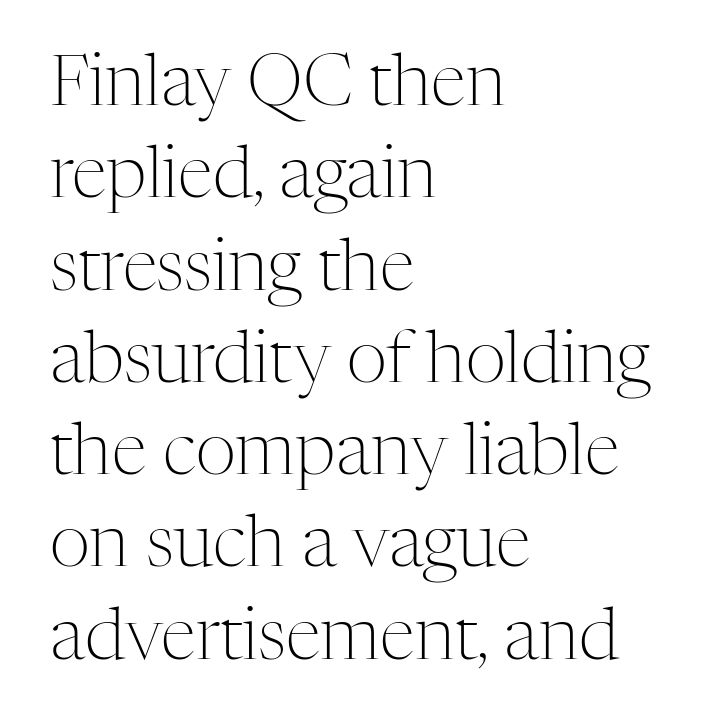
The image shows 71 px light serif type, upright; set left-aligned, normal line spacing (1.3x), normal letter spacing, not underlined; medium stroke contrast and a medium x-height.
